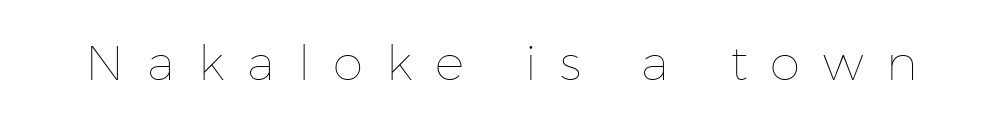
{"italic": "no", "bold": "no", "weight": "thin", "width": "normal", "stroke_contrast": "low", "x_height": "medium", "monospaced": "no", "underline": "no", "letter_spacing": "wide", "letter_spacing_em": 0.47, "glyph_px": 49}
